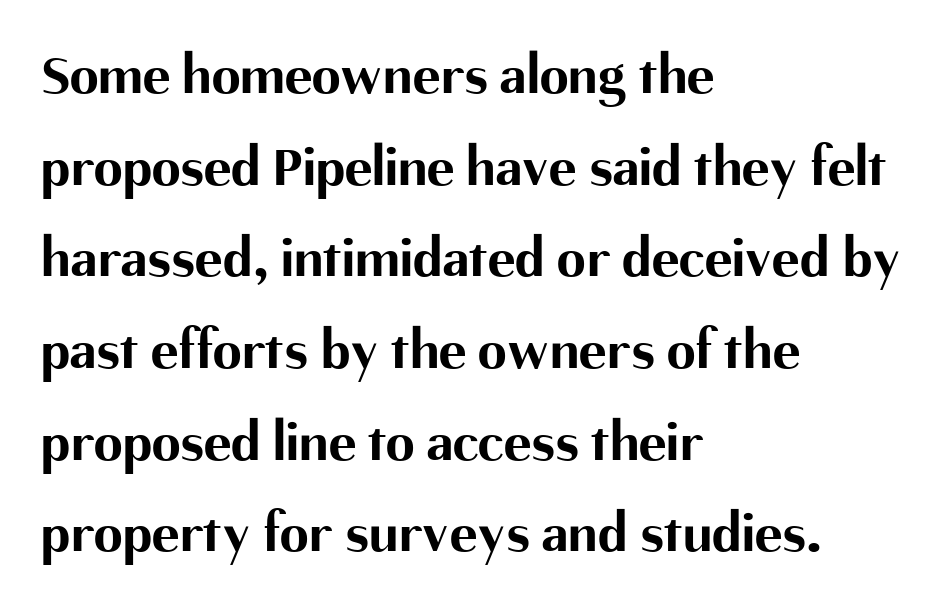
{"serif": "no", "italic": "no", "bold": "yes", "weight": "bold", "width": "normal", "stroke_contrast": "medium", "x_height": "medium", "monospaced": "no", "underline": "no", "align": "left", "line_spacing": "normal", "line_spacing_ratio": 1.58, "letter_spacing": "normal", "letter_spacing_em": 0.0, "glyph_px": 58}
